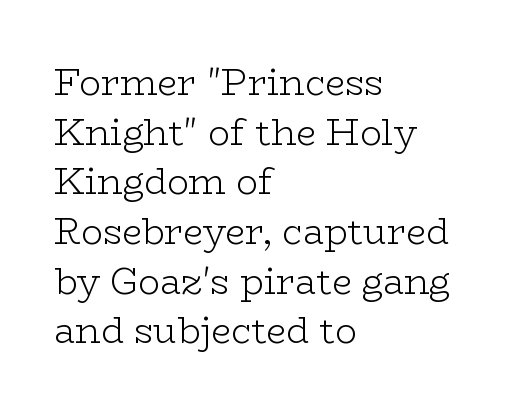
{"serif": "yes", "italic": "no", "bold": "no", "weight": "light", "width": "wide", "stroke_contrast": "low", "x_height": "medium", "monospaced": "no", "underline": "no", "align": "left", "line_spacing": "normal", "line_spacing_ratio": 1.38, "letter_spacing": "normal", "letter_spacing_em": 0.0, "glyph_px": 36}
